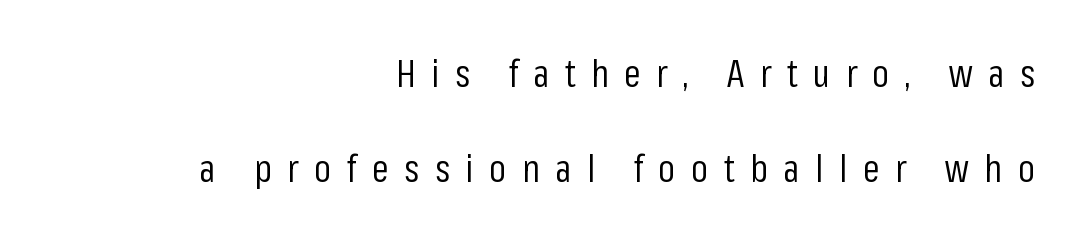
The image shows 38 px regular-weight, condensed sans-serif type, upright; set right-aligned, loose line spacing (2.49x), unusually wide letter spacing (+0.41 em), not underlined; low stroke contrast and a medium x-height.
